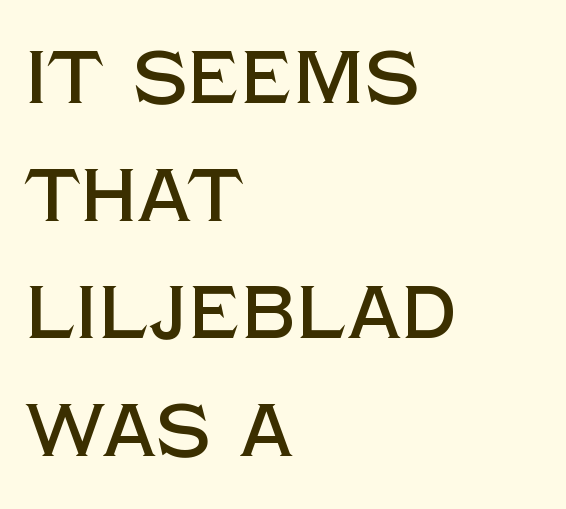
Q: Is the text italic (slanted)? A: No, it is upright.
Q: Is the typeface a serif or a sans-serif typeface? A: Sans-serif.
Q: Is the text underlined? A: No.
Q: How is the paragraph aligned? A: Left-aligned.
Q: Is the spacing between letters normal or unusually wide? A: Normal.
Q: Is the spacing between lines tight, normal or loose? A: Normal.
Q: Width (condensed, normal, or wide)? A: Normal.
Q: x-height? A: Large.
Q: Monospaced? A: No.
